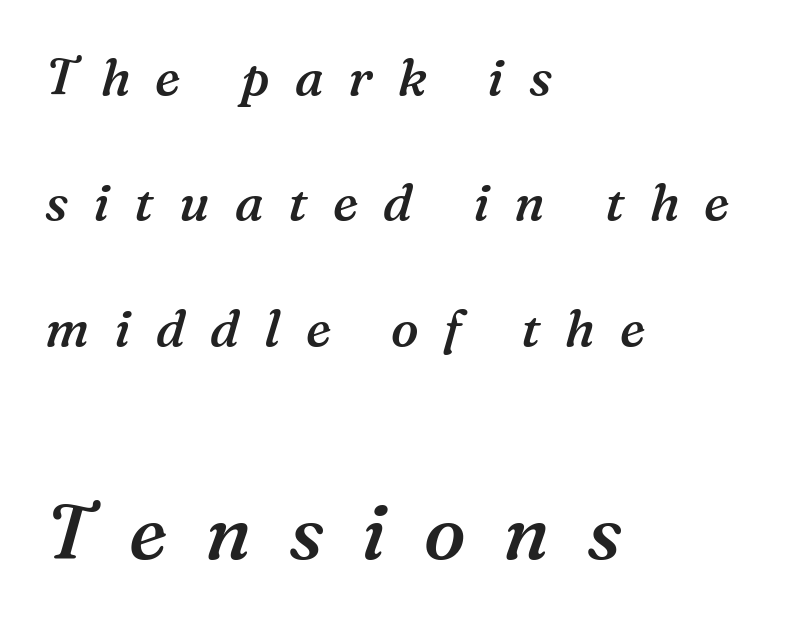
{"serif": "yes", "italic": "yes", "lean": "right", "slant_degrees": 16, "bold": "semi", "weight": "semibold", "width": "normal", "stroke_contrast": "medium", "x_height": "medium", "monospaced": "no", "underline": "no", "align": "left", "line_spacing": "loose", "line_spacing_ratio": 2.46, "letter_spacing": "wide", "letter_spacing_em": 0.49, "larger_block": "second", "size_ratio": 1.51, "glyph_px": 77}
